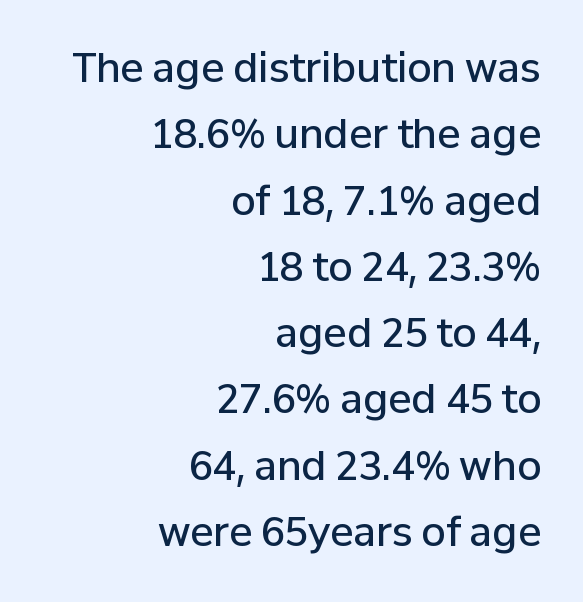
The face used here is proportionally spaced, like ordinary book or web type. Typeset ragged left — the right edge is the straight one. The type sits square on the baseline with zero lean. How heavy is the stroke? Medium-heavy — a semibold, shy of bold. Successive baselines arrive at the customary interval. Students, note that the glyphs here touch the page at normal intervals.
